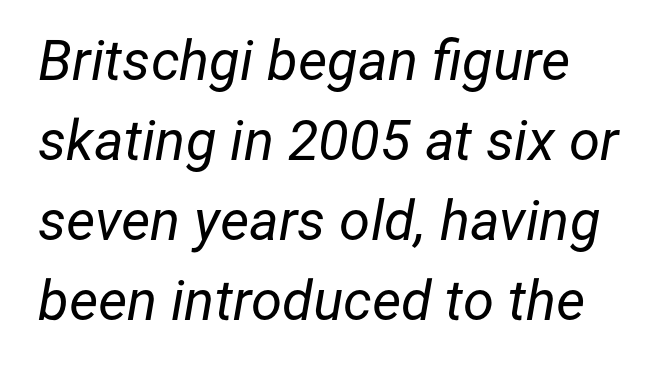
Characters follow at the spacing the type designer built in. Honestly, the row spacing looks completely unremarkable. The glyphs look as if they've been sheared to an angle. Just letters on the line, the space beneath them empty. A light-to-regular cut is what we see here. You could not count columns in this text — the font is proportionally spaced.
